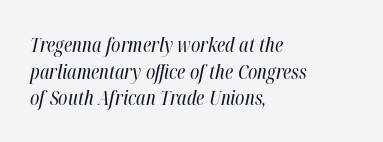
Compared with a centered layout, this one pins lines to the left instead. Check under the words: just untouched page. Leading: standard. Tall strokes in this sample are angled rather than plumb. Stems here are at most as thick as an everyday book face. Between one letter and the next there's only the usual sliver of space.
